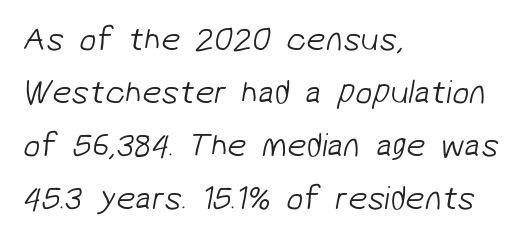
{"serif": "no", "bold": "no", "weight": "light", "width": "normal", "stroke_contrast": "low", "x_height": "medium", "monospaced": "no", "underline": "no", "align": "left", "line_spacing": "normal", "line_spacing_ratio": 1.56, "letter_spacing": "normal", "letter_spacing_em": 0.0, "glyph_px": 34}
